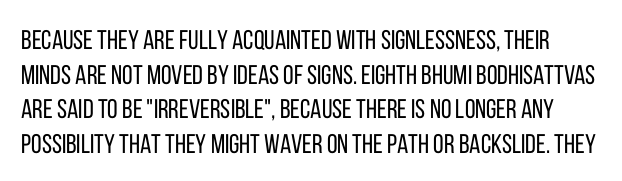
Q: Is the text bold? A: No.
Q: Is the text italic (slanted)? A: No, it is upright.
Q: Is the text underlined? A: No.
Q: Is the spacing between letters normal or unusually wide? A: Normal.
Q: Is the spacing between lines tight, normal or loose? A: Normal.
